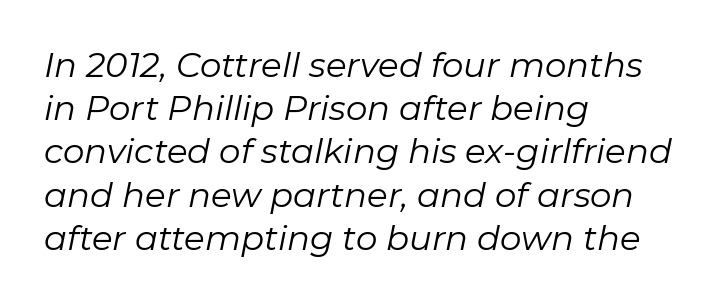
The image shows 34 px regular-weight type, italic (leaning right); set left-aligned, normal line spacing (1.27x), normal letter spacing, not underlined; low stroke contrast and a medium x-height.
